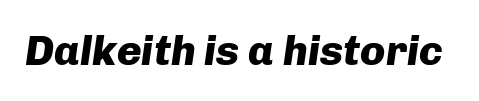
Looking at the ascenders, they clearly lean. Strokes here are thick enough to call this a true bold. Character widths vary here, with narrow letters taking less room than wide ones. Type without underlining.
